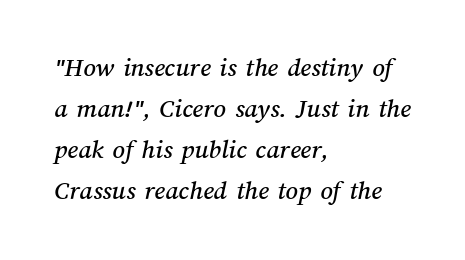
Q: Is the text underlined? A: No.
Q: How is the paragraph aligned? A: Left-aligned.
Q: Is the spacing between letters normal or unusually wide? A: Normal.
Q: Is the spacing between lines tight, normal or loose? A: Normal.
